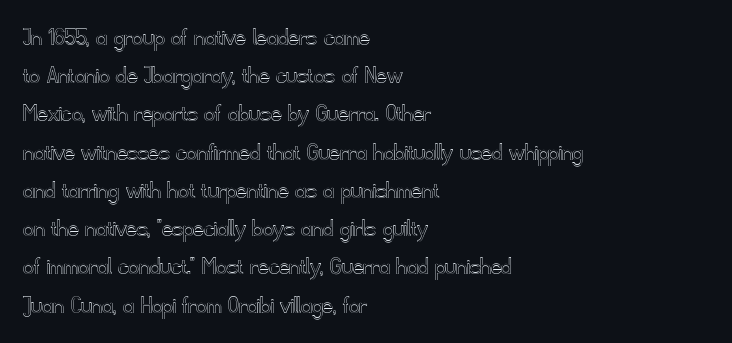
The image shows 26 px text type, upright; set left-aligned, normal line spacing (1.47x), normal letter spacing, not underlined.
